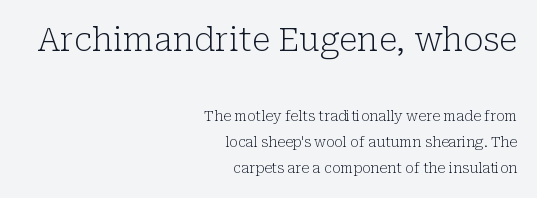
{"serif": "yes", "italic": "no", "bold": "no", "weight": "light", "width": "normal", "stroke_contrast": "low", "x_height": "medium", "monospaced": "no", "underline": "no", "align": "right", "line_spacing_ratio": 1.87, "letter_spacing": "normal", "letter_spacing_em": 0.0, "larger_block": "first", "size_ratio": 2.36, "glyph_px": 33}
